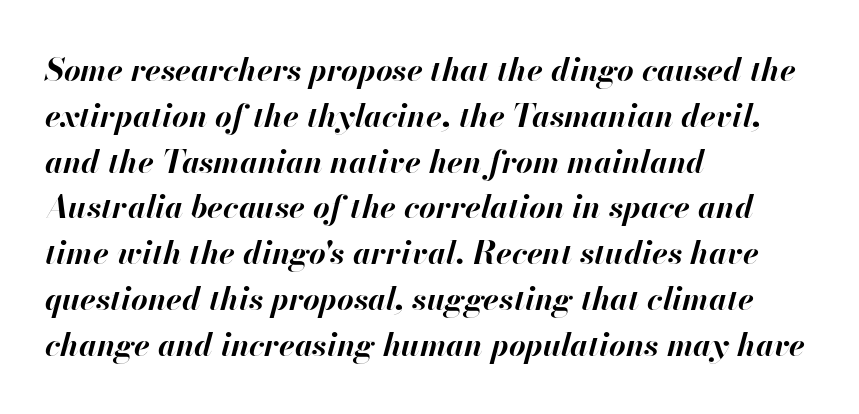
{"italic": "yes", "lean": "right", "slant_degrees": 13, "bold": "yes", "weight": "bold", "width": "normal", "stroke_contrast": "high", "x_height": "small", "monospaced": "no", "underline": "no", "align": "left", "line_spacing": "normal", "line_spacing_ratio": 1.43, "letter_spacing": "normal", "letter_spacing_em": 0.0, "glyph_px": 32}
